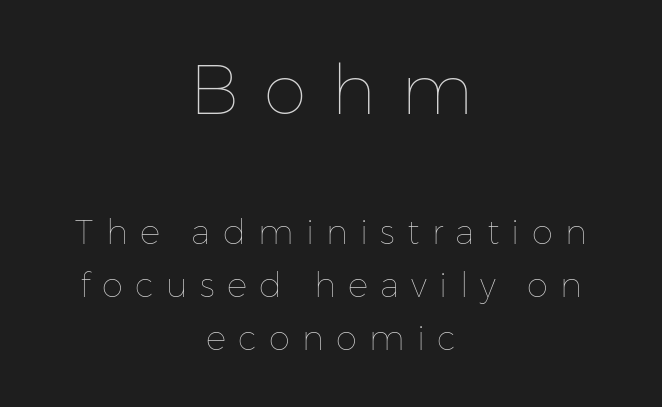
The compositor balanced each line on the midline. It's the straight-up-and-down kind of type. Regarding leading, the lines here are spaced in the standard way. The emphasis by scale lands on block number one, above. You could not count columns in this text — the font is proportionally spaced. The cut favours lightness, reaching ordinary text weight at its darkest.
